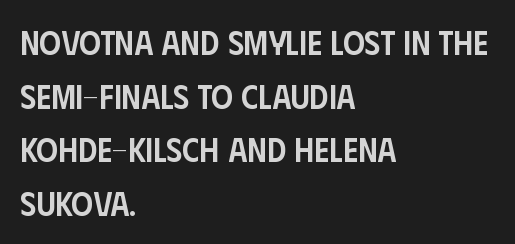
Q: Is the text bold? A: Semi-bold.
Q: Is the text italic (slanted)? A: No, it is upright.
Q: Is the typeface a serif or a sans-serif typeface? A: Sans-serif.
Q: Is the text underlined? A: No.
Q: How is the paragraph aligned? A: Left-aligned.
Q: Is the spacing between letters normal or unusually wide? A: Normal.
Q: Is the spacing between lines tight, normal or loose? A: Normal.
Q: Width (condensed, normal, or wide)? A: Condensed.
Q: Stroke contrast? A: Low.
Q: x-height? A: Large.
Q: Monospaced? A: No.
